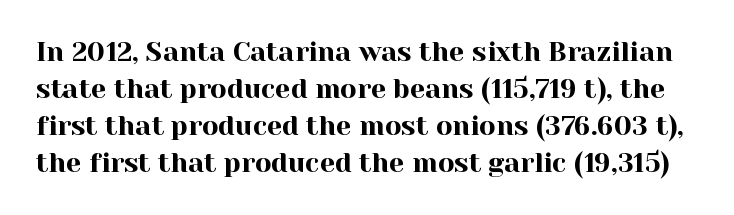
How are the letters spaced? Ordinarily, with no added tracking. Interline gaps are of average width in this sample. The lettering holds an erect, upright posture throughout. The space directly below the letters is spotless.
